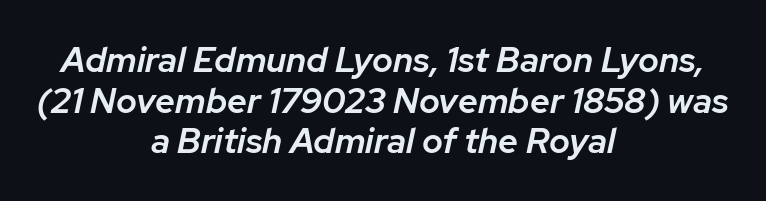
The image shows 35 px semibold type, italic (leaning right); set centered, line spacing 1.16x, normal letter spacing, not underlined; low stroke contrast and a medium x-height.
